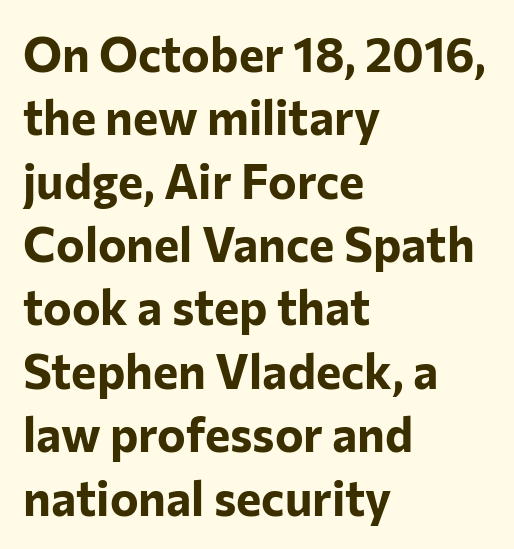
A dark, heavy texture on the line: the type is bold. Compared with typical body copy, the letter spacing here is the same. Examine the stroke ends and you'll find no serifs. Left-aligned paragraph, ragged on the right.
